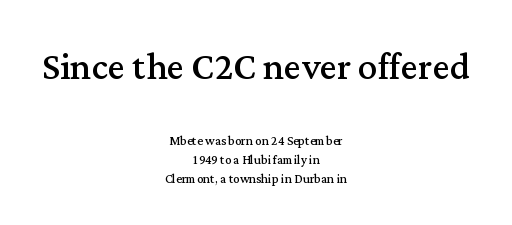
{"serif": "yes", "italic": "no", "bold": "no", "weight": "regular", "width": "normal", "stroke_contrast": "medium", "x_height": "medium", "monospaced": "no", "underline": "no", "align": "center", "line_spacing_ratio": 1.2, "letter_spacing": "normal", "letter_spacing_em": 0.0, "larger_block": "first", "size_ratio": 3.0, "glyph_px": 48}
